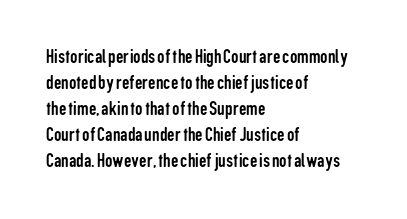
The image shows 21 px text type, upright; set left-aligned, line spacing 1.24x, normal letter spacing, not underlined.
